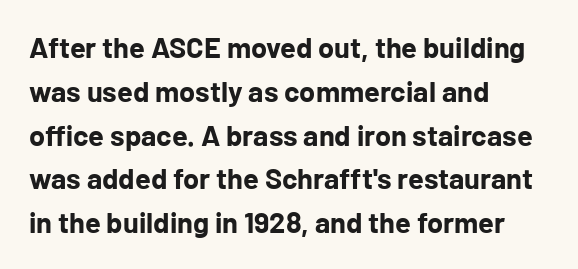
Q: Is the text bold? A: Yes.
Q: Is the text italic (slanted)? A: No, it is upright.
Q: Is the typeface a serif or a sans-serif typeface? A: Sans-serif.
Q: Is the text underlined? A: No.
Q: How is the paragraph aligned? A: Left-aligned.
Q: Is the spacing between letters normal or unusually wide? A: Normal.
Q: Is the spacing between lines tight, normal or loose? A: Normal.
Q: Width (condensed, normal, or wide)? A: Normal.
Q: Stroke contrast? A: Low.
Q: x-height? A: Medium.
Q: Monospaced? A: No.
